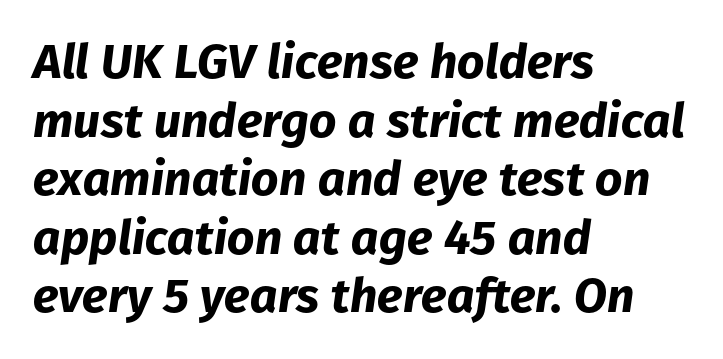
The image shows 48 px bold type, italic (leaning right); set left-aligned, line spacing 1.22x, normal letter spacing, not underlined; low stroke contrast and a medium x-height.
